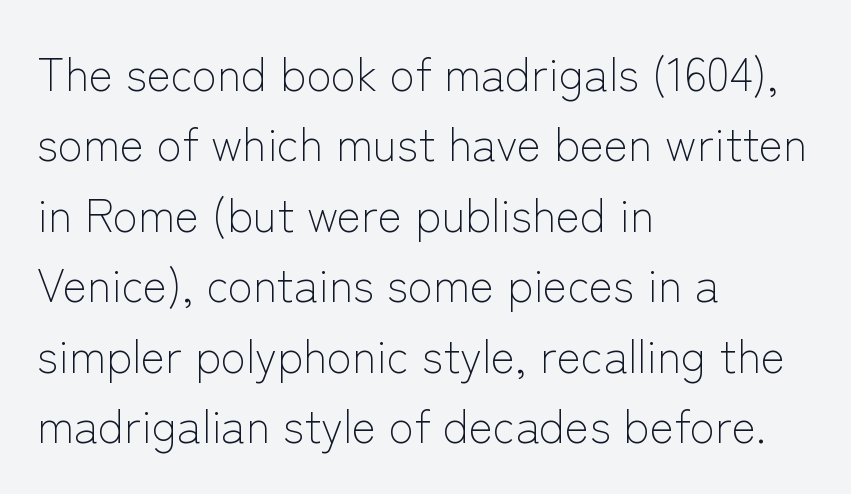
The image shows 46 px light sans-serif type, upright; set left-aligned, normal line spacing (1.53x), normal letter spacing, not underlined; low stroke contrast and a medium x-height.
